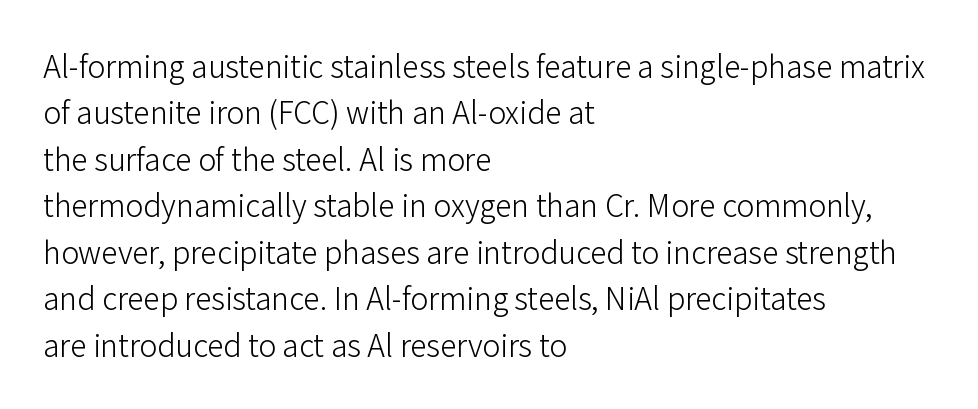
Q: Is the text bold? A: No.
Q: Is the text italic (slanted)? A: No, it is upright.
Q: Is the typeface a serif or a sans-serif typeface? A: Sans-serif.
Q: Is the text underlined? A: No.
Q: How is the paragraph aligned? A: Left-aligned.
Q: Is the spacing between letters normal or unusually wide? A: Normal.
Q: Is the spacing between lines tight, normal or loose? A: Normal.
Q: Width (condensed, normal, or wide)? A: Normal.
Q: Stroke contrast? A: Low.
Q: x-height? A: Medium.
Q: Monospaced? A: No.
